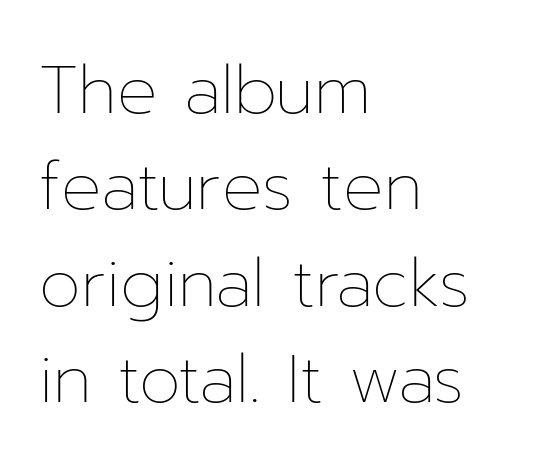
Unmarked baselines from the first word to the last. Stems and bowls with no extra thickness — not bold. These lines are rendered in a variable-pitch font. Does the lettering tilt? It doesn't — this is upright. The tracking reads as untouched default to a designer's eye.
